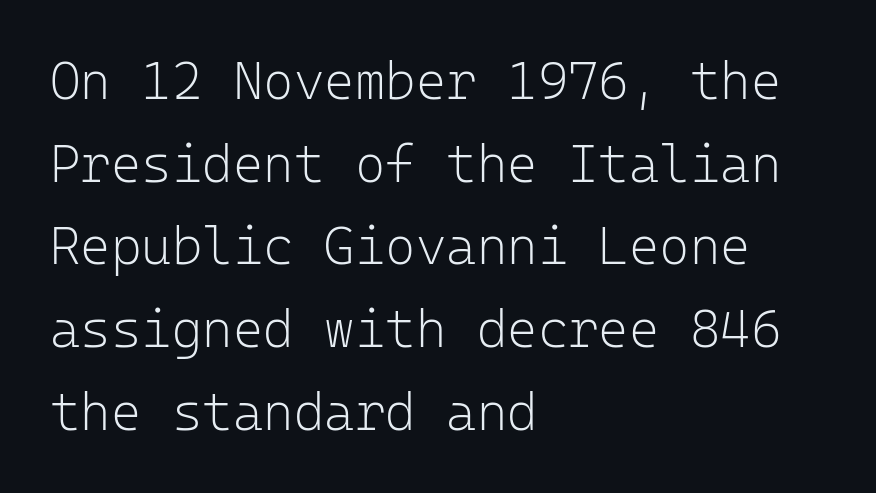
Q: Is the text bold? A: No.
Q: Is the text italic (slanted)? A: No, it is upright.
Q: Is the typeface a serif or a sans-serif typeface? A: Sans-serif.
Q: Is the text underlined? A: No.
Q: How is the paragraph aligned? A: Left-aligned.
Q: Is the spacing between letters normal or unusually wide? A: Normal.
Q: Is the spacing between lines tight, normal or loose? A: Normal.
Q: Width (condensed, normal, or wide)? A: Normal.
Q: Stroke contrast? A: Low.
Q: x-height? A: Medium.
Q: Monospaced? A: Yes.
